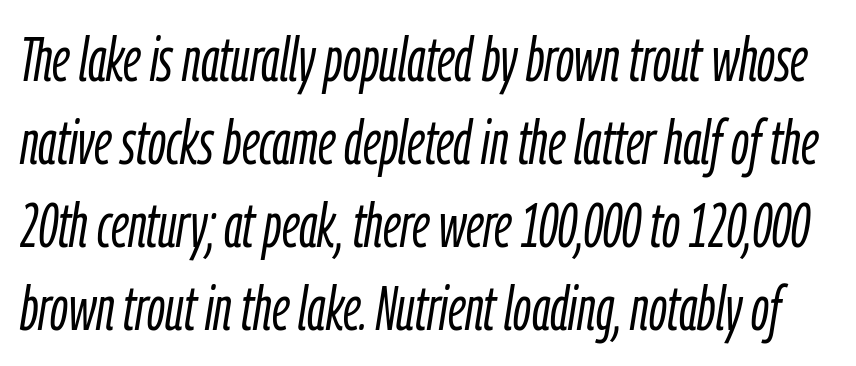
{"italic": "yes", "lean": "right", "slant_degrees": 9, "bold": "no", "weight": "light", "width": "condensed", "stroke_contrast": "low", "x_height": "medium", "monospaced": "no", "underline": "no", "line_spacing": "normal", "line_spacing_ratio": 1.34, "letter_spacing": "normal", "letter_spacing_em": 0.0, "glyph_px": 62}
